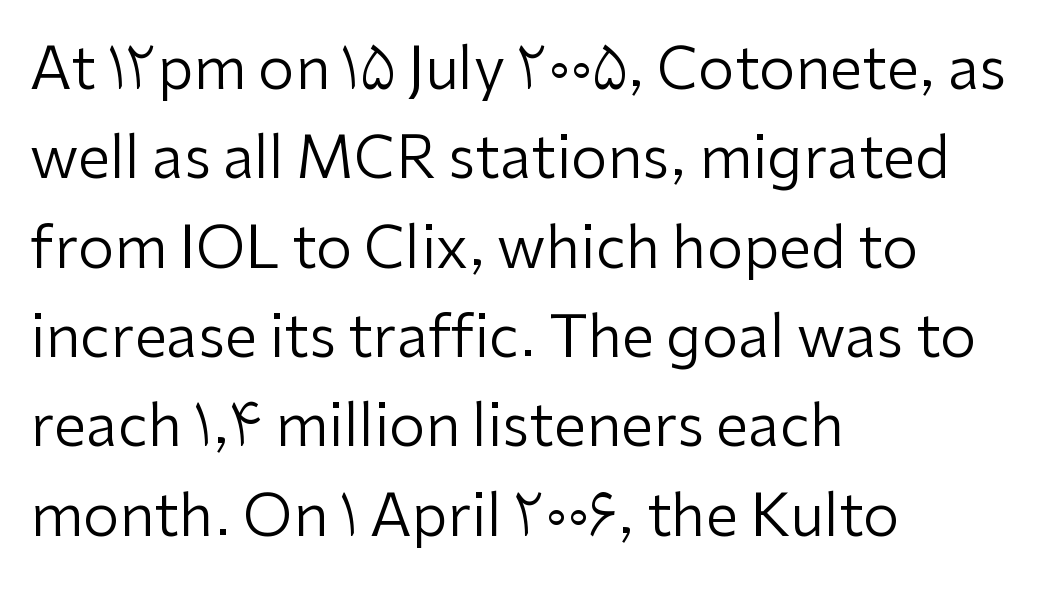
Q: Is the text bold? A: No.
Q: Is the text italic (slanted)? A: No, it is upright.
Q: Is the typeface a serif or a sans-serif typeface? A: Sans-serif.
Q: Is the text underlined? A: No.
Q: How is the paragraph aligned? A: Left-aligned.
Q: Is the spacing between letters normal or unusually wide? A: Normal.
Q: Is the spacing between lines tight, normal or loose? A: Normal.
Q: Width (condensed, normal, or wide)? A: Normal.
Q: Stroke contrast? A: Low.
Q: x-height? A: Medium.
Q: Monospaced? A: No.
